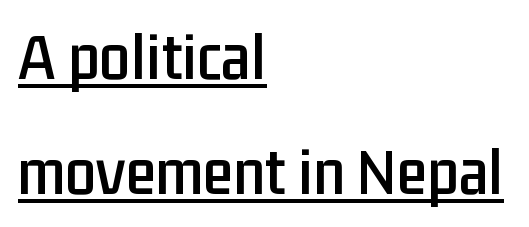
The image shows 69 px condensed sans-serif type, upright; set left-aligned, normal line spacing (1.67x), normal letter spacing, underlined; low stroke contrast and a medium x-height.
